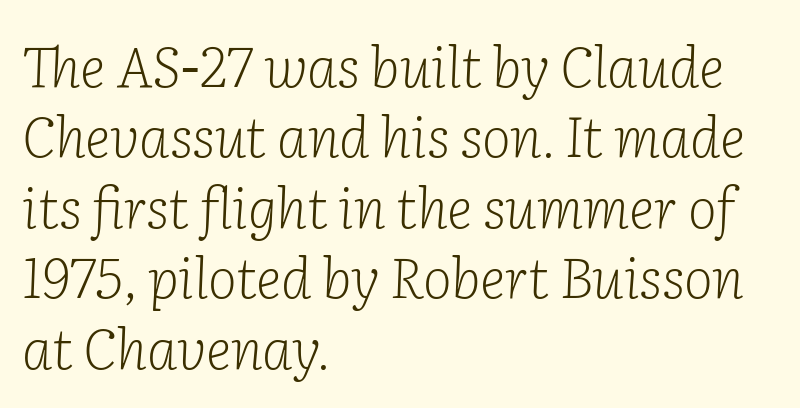
Q: Is the text bold? A: No.
Q: Is the text italic (slanted)? A: Yes, it leans right by about 2 degrees.
Q: Is the typeface a serif or a sans-serif typeface? A: Serif.
Q: Is the text underlined? A: No.
Q: How is the paragraph aligned? A: Left-aligned.
Q: Is the spacing between letters normal or unusually wide? A: Normal.
Q: Is the spacing between lines tight, normal or loose? A: Normal.
Q: Width (condensed, normal, or wide)? A: Normal.
Q: Stroke contrast? A: Low.
Q: x-height? A: Medium.
Q: Monospaced? A: No.
